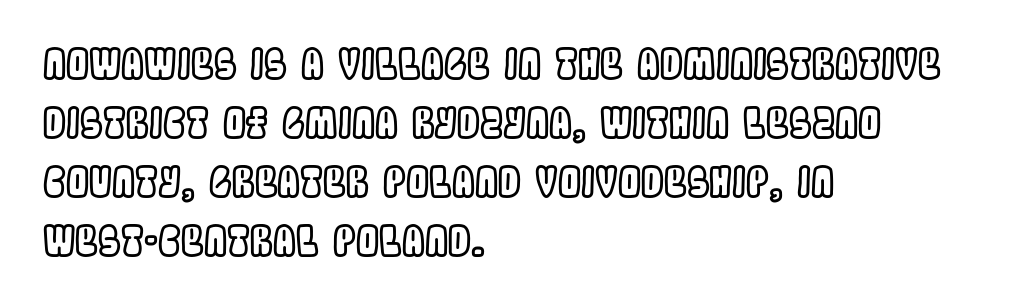
The image shows 41 px condensed type, upright; set left-aligned, normal line spacing (1.44x), normal letter spacing, not underlined; a large x-height.
